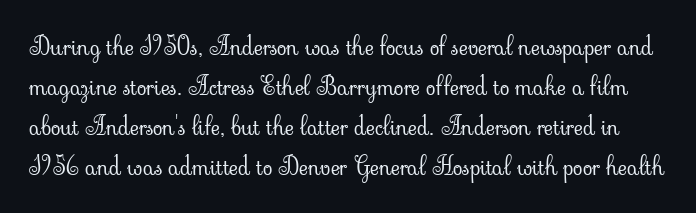
The image shows 25 px text type, upright; set normal line spacing (1.6x), normal letter spacing, not underlined.
